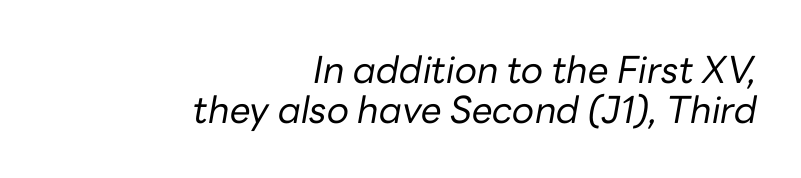
Q: Is the text bold? A: No.
Q: Is the text italic (slanted)? A: Yes, it leans right by about 10 degrees.
Q: Is the text underlined? A: No.
Q: How is the paragraph aligned? A: Right-aligned.
Q: Is the spacing between letters normal or unusually wide? A: Normal.
Q: Is the spacing between lines tight, normal or loose? A: Tight.
Q: Width (condensed, normal, or wide)? A: Normal.
Q: Stroke contrast? A: Low.
Q: x-height? A: Medium.
Q: Monospaced? A: No.
